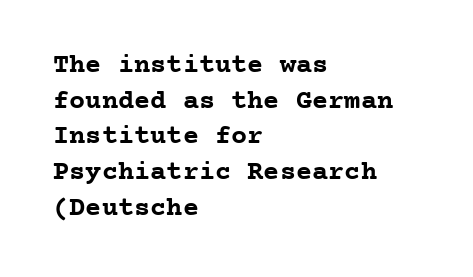
Q: Is the text bold? A: Yes.
Q: Is the text italic (slanted)? A: No, it is upright.
Q: Is the text underlined? A: No.
Q: How is the paragraph aligned? A: Left-aligned.
Q: Is the spacing between letters normal or unusually wide? A: Normal.
Q: Is the spacing between lines tight, normal or loose? A: Normal.
